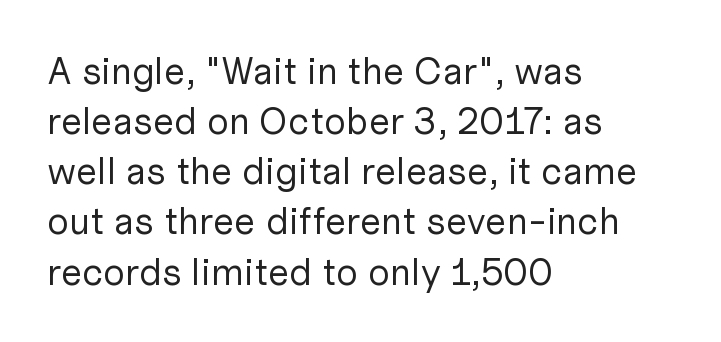
The image shows 38 px regular-weight sans-serif type, upright; set left-aligned, normal line spacing (1.32x), normal letter spacing, not underlined; low stroke contrast and a medium x-height.
